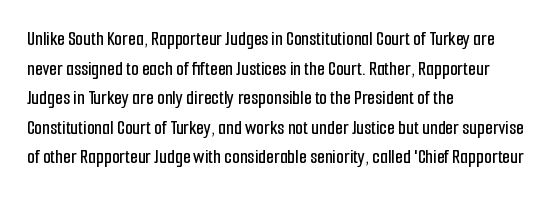
Q: Is the text italic (slanted)? A: No, it is upright.
Q: Is the text underlined? A: No.
Q: How is the paragraph aligned? A: Left-aligned.
Q: Is the spacing between letters normal or unusually wide? A: Normal.
Q: Is the spacing between lines tight, normal or loose? A: Normal.
